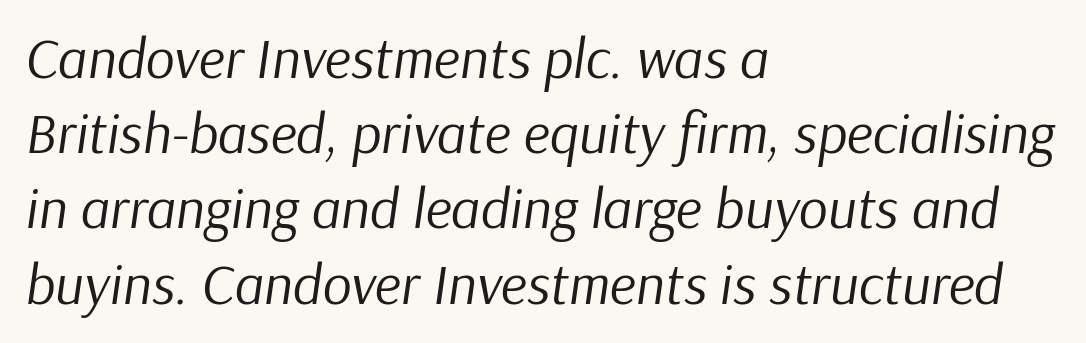
Q: Is the text bold? A: No.
Q: Is the text italic (slanted)? A: Yes, it leans right by about 9 degrees.
Q: Is the text underlined? A: No.
Q: How is the paragraph aligned? A: Left-aligned.
Q: Is the spacing between letters normal or unusually wide? A: Normal.
Q: Is the spacing between lines tight, normal or loose? A: Normal.
Q: Width (condensed, normal, or wide)? A: Normal.
Q: Stroke contrast? A: Low.
Q: x-height? A: Medium.
Q: Monospaced? A: No.
